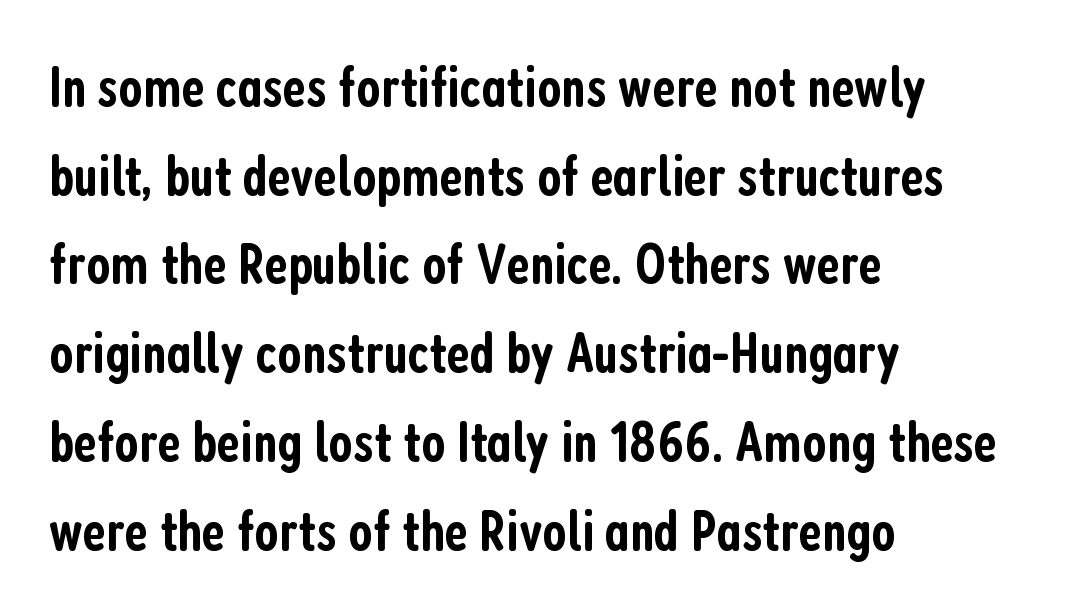
A student would call this left alignment; a typographer would say flush left, rag right. Stroke thickness is moderately raised; the sample reads as semibold. The glyphs are unaccompanied by any horizontal stroke below them. Honestly, the letter spacing is just normal — you wouldn't notice it. Quick note: not italic, upright.
